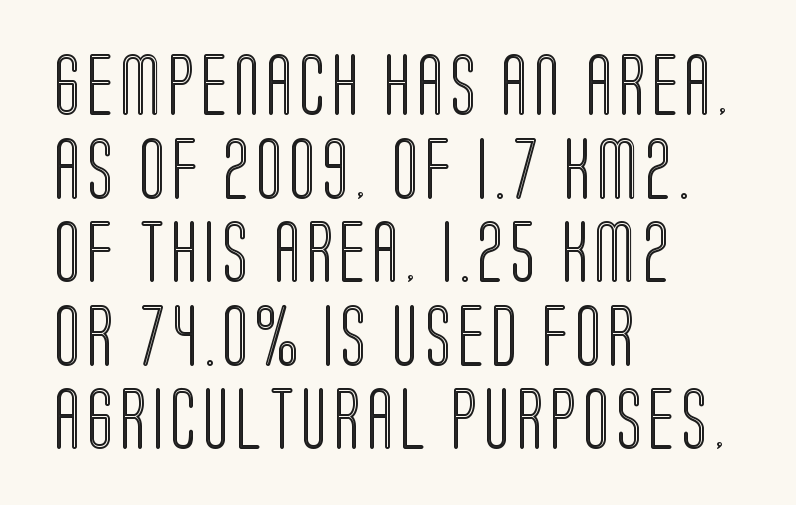
The image shows 61 px condensed type, upright; set left-aligned, normal line spacing (1.37x), not underlined; a large x-height.
